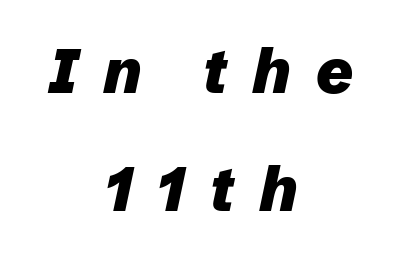
The image shows 63 px heavy type, italic (leaning right); set centered, line spacing 1.88x, unusually wide letter spacing (+0.4 em), not underlined; low stroke contrast and a medium x-height.
